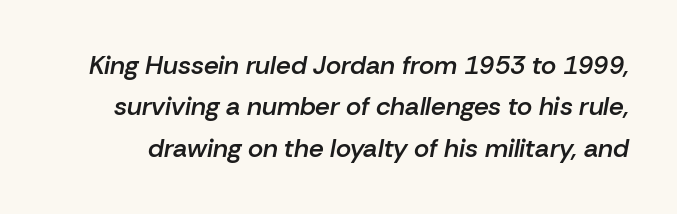
Tracking value appears to be zero — textbook default spacing. This rendering features lettering with no underline. Notice how the stems are inclined rather than vertical — that's the hallmark of italics. Leading: standard.
